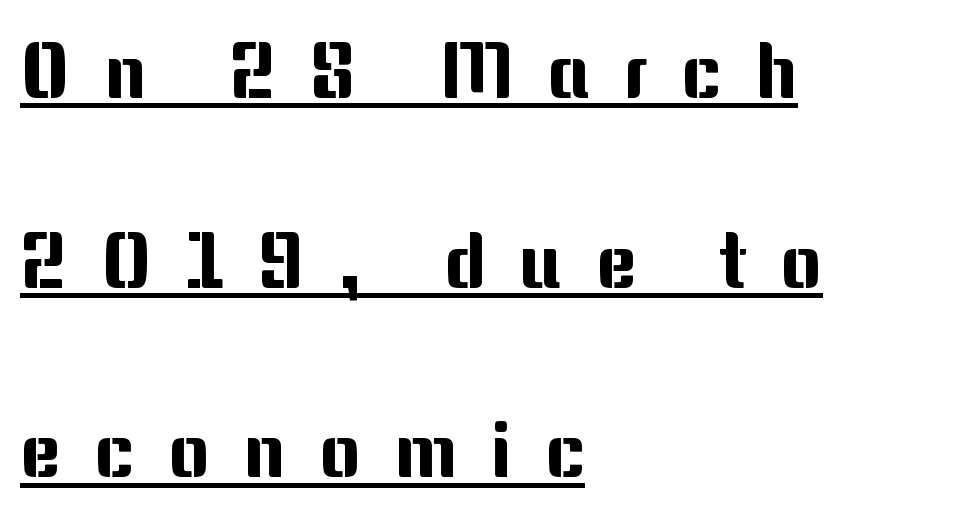
The image shows 78 px sans-serif type, upright; set left-aligned, loose line spacing (2.43x), unusually wide letter spacing (+0.43 em), underlined; medium stroke contrast and a medium x-height.
